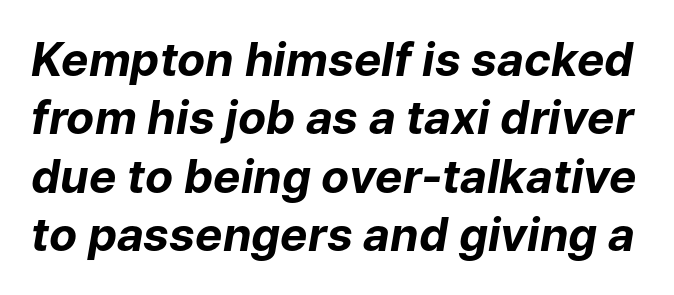
{"italic": "yes", "lean": "right", "slant_degrees": 9, "bold": "yes", "weight": "bold", "width": "normal", "stroke_contrast": "low", "x_height": "medium", "monospaced": "no", "underline": "no", "line_spacing": "normal", "line_spacing_ratio": 1.27, "letter_spacing": "normal", "letter_spacing_em": 0.0, "glyph_px": 46}
